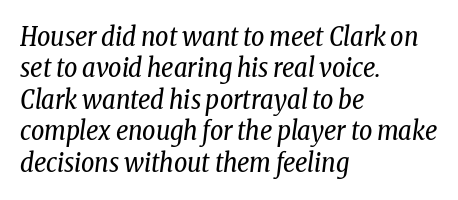
The image shows 26 px text type, italic (leaning right); set left-aligned, line spacing 1.21x, normal letter spacing, not underlined.
